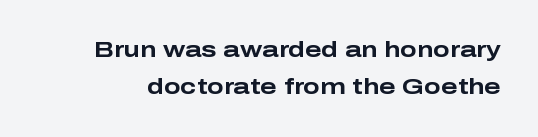
The image shows 22 px bold type, upright; set normal line spacing (1.69x), normal letter spacing, not underlined.
